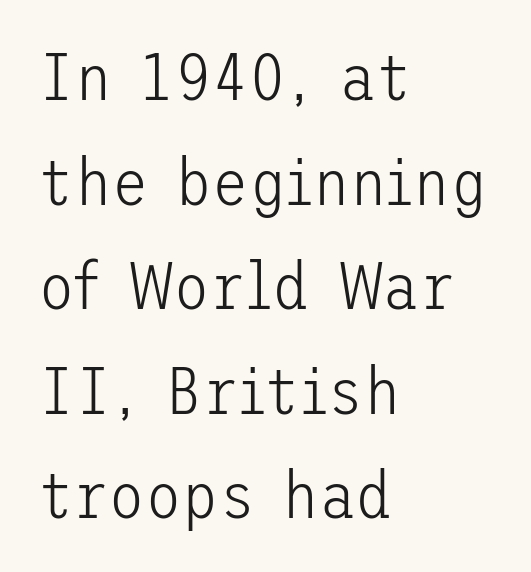
{"serif": "no", "italic": "no", "bold": "no", "weight": "light", "width": "normal", "stroke_contrast": "low", "x_height": "medium", "underline": "no", "align": "left", "line_spacing": "normal", "line_spacing_ratio": 1.56, "letter_spacing": "normal", "letter_spacing_em": 0.0, "glyph_px": 67}
